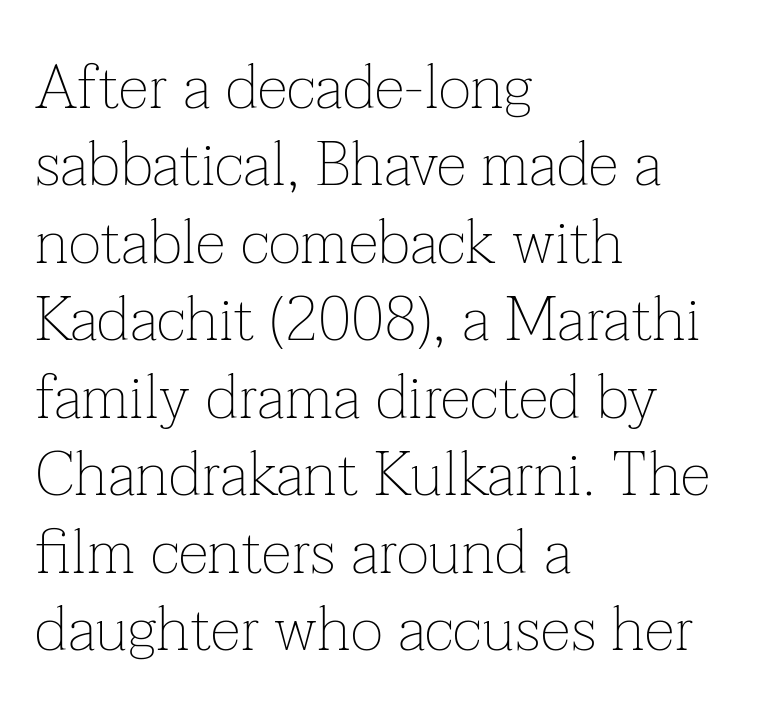
Q: Is the text bold? A: No.
Q: Is the text italic (slanted)? A: No, it is upright.
Q: Is the typeface a serif or a sans-serif typeface? A: Serif.
Q: Is the text underlined? A: No.
Q: How is the paragraph aligned? A: Left-aligned.
Q: Is the spacing between letters normal or unusually wide? A: Normal.
Q: Is the spacing between lines tight, normal or loose? A: Normal.
Q: Width (condensed, normal, or wide)? A: Normal.
Q: Stroke contrast? A: Low.
Q: x-height? A: Medium.
Q: Monospaced? A: No.
